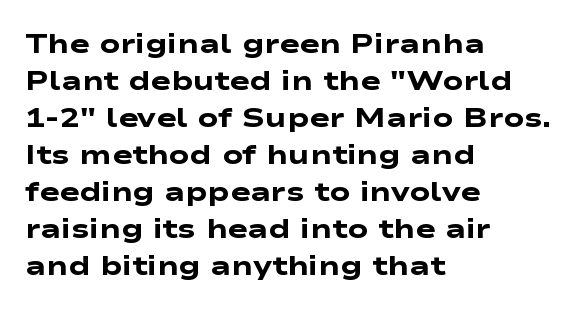
Q: Is the text bold? A: Yes.
Q: Is the text underlined? A: No.
Q: How is the paragraph aligned? A: Left-aligned.
Q: Is the spacing between letters normal or unusually wide? A: Normal.
Q: Is the spacing between lines tight, normal or loose? A: Normal.
